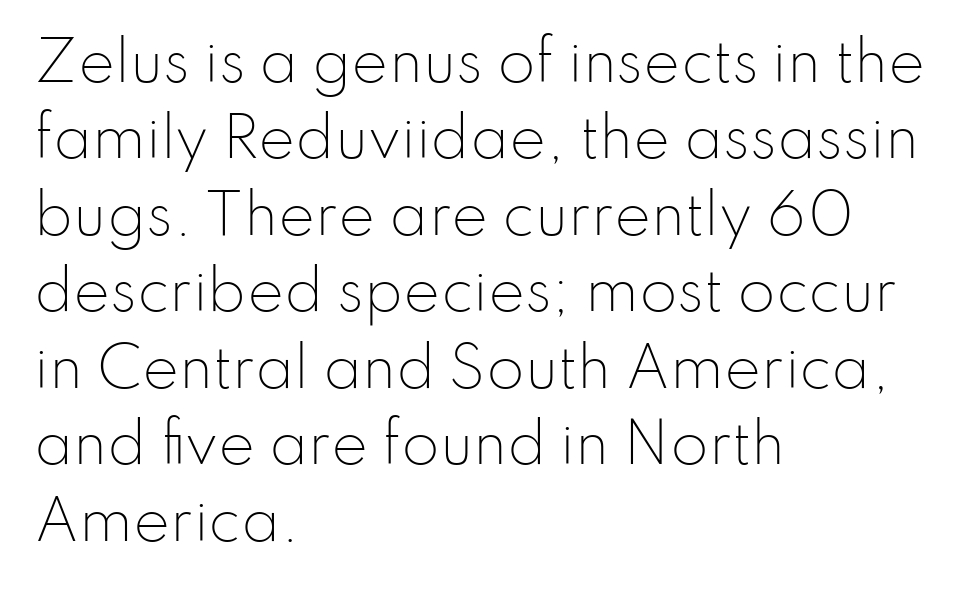
Q: Is the text bold? A: No.
Q: Is the text italic (slanted)? A: No, it is upright.
Q: Is the typeface a serif or a sans-serif typeface? A: Sans-serif.
Q: Is the text underlined? A: No.
Q: How is the paragraph aligned? A: Left-aligned.
Q: Is the spacing between letters normal or unusually wide? A: Normal.
Q: Is the spacing between lines tight, normal or loose? A: Normal.
Q: Width (condensed, normal, or wide)? A: Normal.
Q: Stroke contrast? A: Low.
Q: x-height? A: Small.
Q: Monospaced? A: No.
